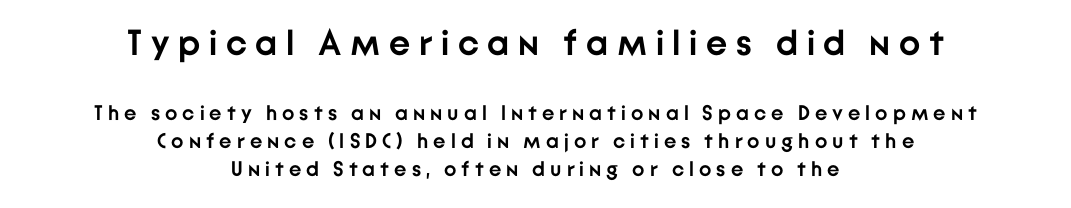
The rendering uses natural spacing where letterforms have individual widths. A typesetter would mark this as roman, not italic. The setting favours the middle, as headings and verse often do. How would I describe the line gaps? Plain and ordinary. Strokes here are thick enough to call this a true bold.
